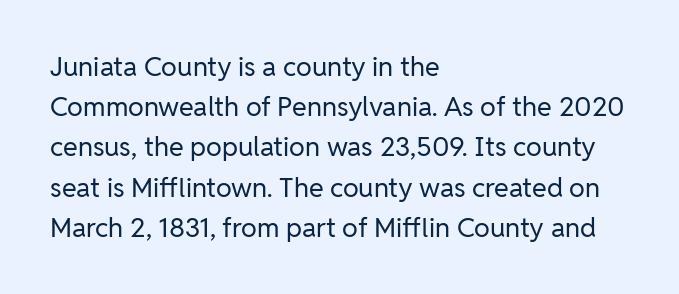
The paragraph shown leans on its left margin. Has an underline been added? It has not. The font's upright variant was chosen for this text. The cut favours lightness, reaching ordinary text weight at its darkest.
